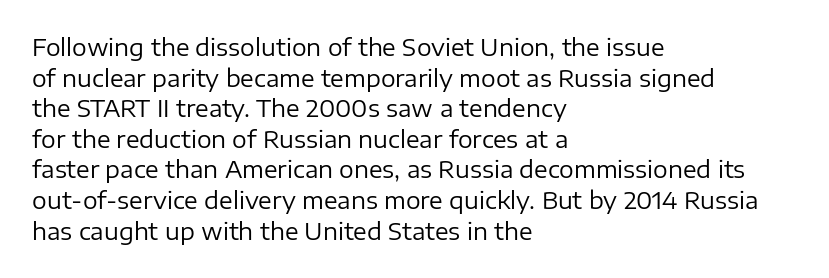
{"italic": "no", "bold": "no", "underline": "no", "align": "left", "line_spacing": "normal", "line_spacing_ratio": 1.33, "letter_spacing": "normal", "letter_spacing_em": 0.0, "glyph_px": 23}
